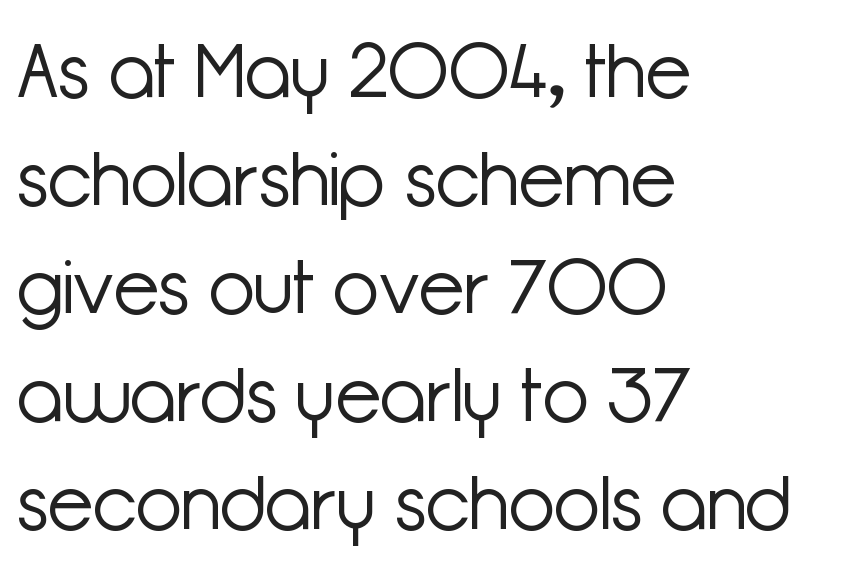
The image shows 75 px light sans-serif type, upright; set left-aligned, normal line spacing (1.44x), normal letter spacing, not underlined; low stroke contrast and a medium x-height.
